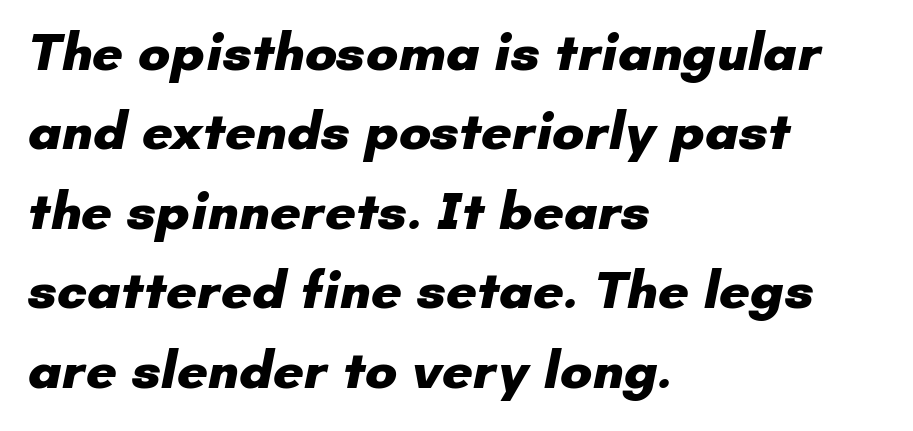
Look at the stroke-to-counter ratio: heavy, a bold. Regular leading. The designer went with a sans here, leaving each stem footless. Each word holds together tightly as a unit, with standard inter-letter gaps. The passage shown is typed in a proportional face where columns would drift. The passage is arranged the way most books set body copy — flush left.
